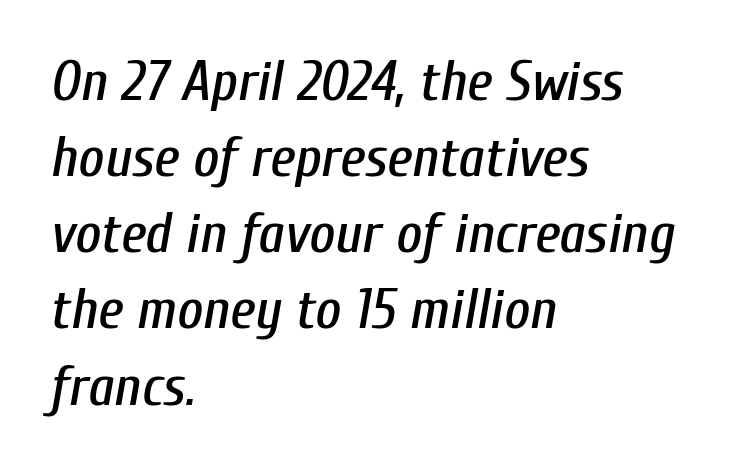
{"italic": "yes", "lean": "right", "slant_degrees": 10, "width": "condensed", "stroke_contrast": "low", "x_height": "medium", "monospaced": "no", "underline": "no", "align": "left", "line_spacing": "normal", "line_spacing_ratio": 1.36, "letter_spacing": "normal", "letter_spacing_em": 0.0, "glyph_px": 56}
